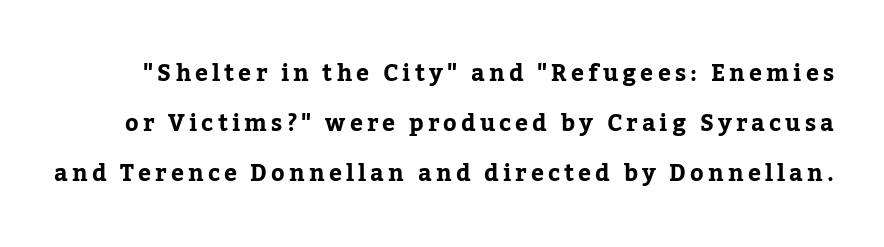
The image shows 23 px bold type, upright; set loose line spacing (2.17x), not underlined.
